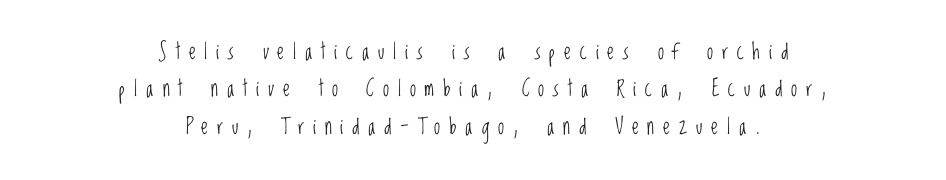
Q: Is the text bold? A: No.
Q: Is the text italic (slanted)? A: No, it is upright.
Q: Is the text underlined? A: No.
Q: How is the paragraph aligned? A: Centered.
Q: Is the spacing between letters normal or unusually wide? A: Unusually wide.
Q: Is the spacing between lines tight, normal or loose? A: Normal.
